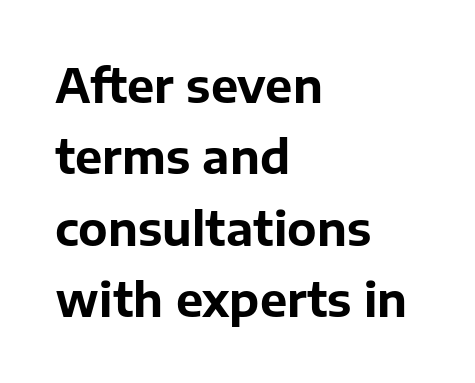
Q: Is the text bold? A: Yes.
Q: Is the text italic (slanted)? A: No, it is upright.
Q: Is the typeface a serif or a sans-serif typeface? A: Sans-serif.
Q: Is the text underlined? A: No.
Q: How is the paragraph aligned? A: Left-aligned.
Q: Is the spacing between letters normal or unusually wide? A: Normal.
Q: Is the spacing between lines tight, normal or loose? A: Normal.
Q: Width (condensed, normal, or wide)? A: Normal.
Q: Stroke contrast? A: Low.
Q: x-height? A: Medium.
Q: Monospaced? A: No.
